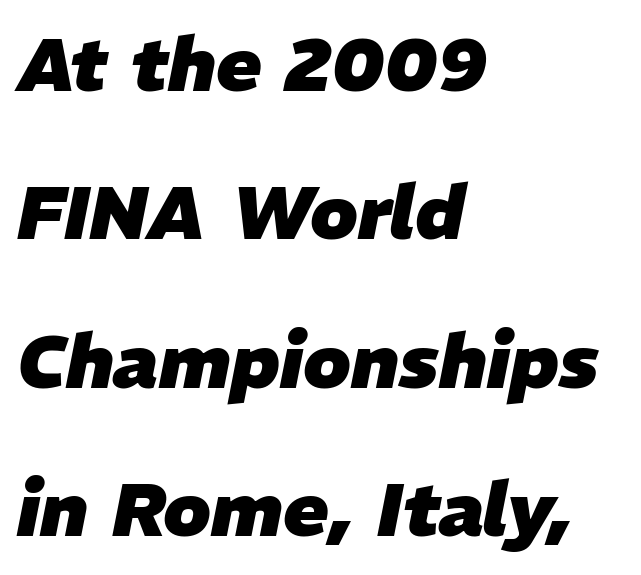
{"italic": "yes", "lean": "right", "slant_degrees": 11, "bold": "yes", "weight": "heavy", "width": "normal", "stroke_contrast": "low", "x_height": "medium", "monospaced": "no", "underline": "no", "align": "left", "line_spacing": "loose", "line_spacing_ratio": 1.98, "letter_spacing": "normal", "letter_spacing_em": 0.0, "glyph_px": 75}
